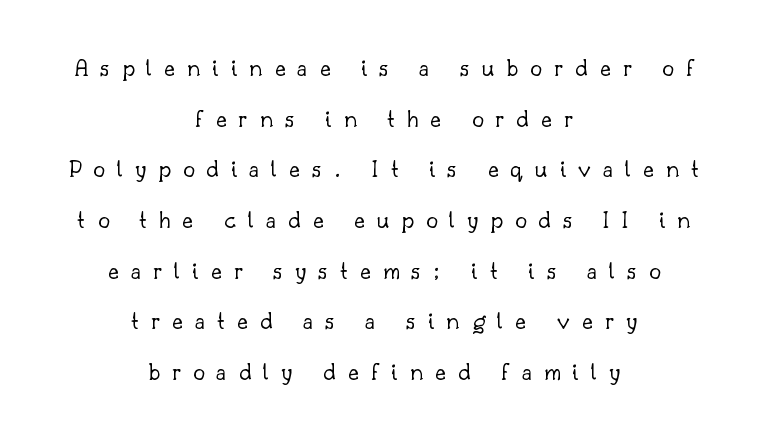
This block would shrink considerably if given ordinary leading; it's expanded now. Compared with a flush-left layout, this one balances lines on the center instead. Honestly, the letter spacing is so wide it's the main thing you notice. Only glyphs here, with clear space below each row. The letters stand straight up with perfectly vertical stems.
